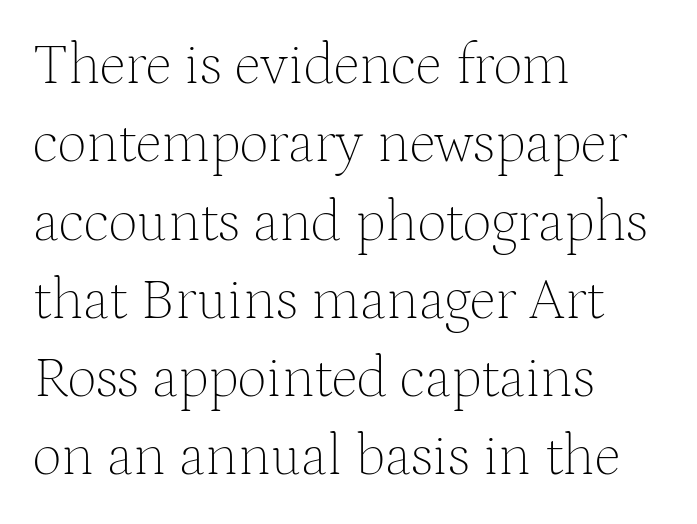
Q: Is the text bold? A: No.
Q: Is the text italic (slanted)? A: No, it is upright.
Q: Is the typeface a serif or a sans-serif typeface? A: Serif.
Q: Is the text underlined? A: No.
Q: How is the paragraph aligned? A: Left-aligned.
Q: Is the spacing between letters normal or unusually wide? A: Normal.
Q: Is the spacing between lines tight, normal or loose? A: Normal.
Q: Width (condensed, normal, or wide)? A: Normal.
Q: Stroke contrast? A: Medium.
Q: x-height? A: Medium.
Q: Monospaced? A: No.
